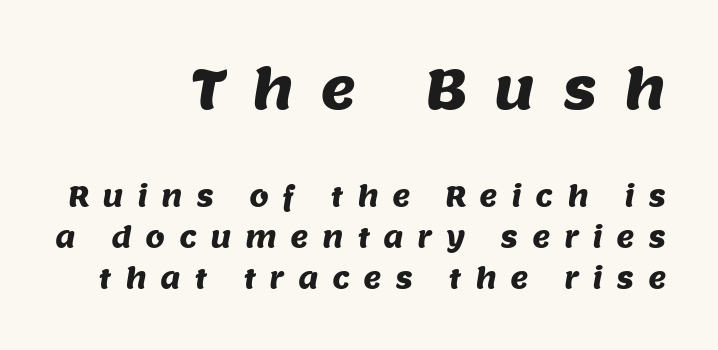
{"serif": "no", "width": "normal", "stroke_contrast": "medium", "x_height": "large", "monospaced": "no", "underline": "no", "align": "right", "line_spacing": "normal", "line_spacing_ratio": 1.47, "letter_spacing": "wide", "letter_spacing_em": 0.48, "larger_block": "first", "size_ratio": 1.96, "glyph_px": 55}
